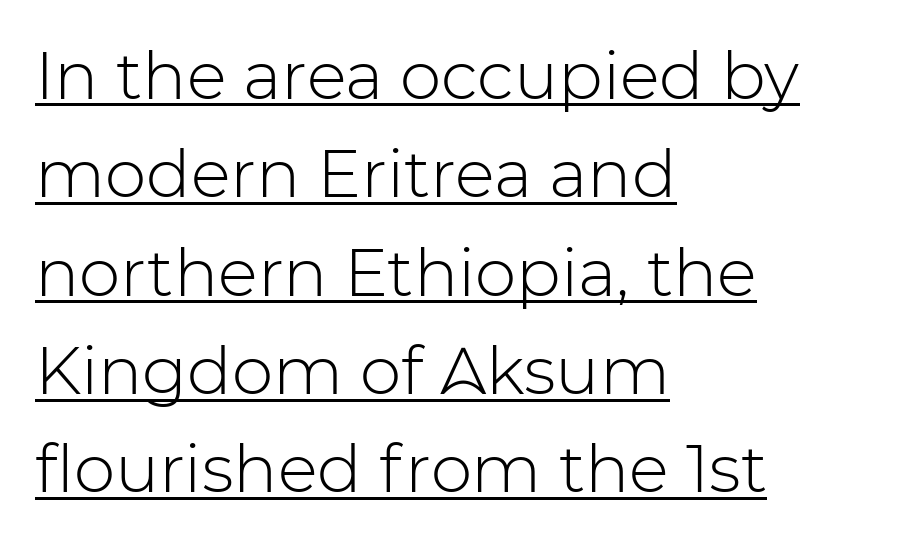
The image shows 66 px light sans-serif type, upright; set left-aligned, normal line spacing (1.49x), normal letter spacing, underlined; low stroke contrast and a medium x-height.
